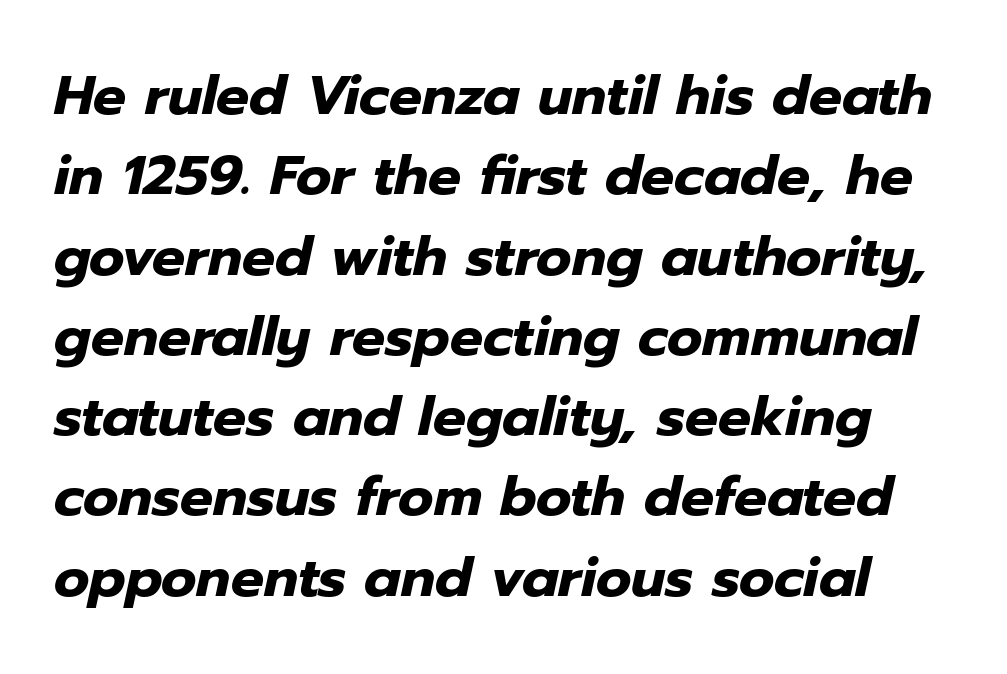
The characters look thick and weighty, a clear bold. Just letters on the line, the space beneath them empty. The passage shown is typed in a proportional face where columns would drift. The passage shown stacks its lines at a standard gap.
